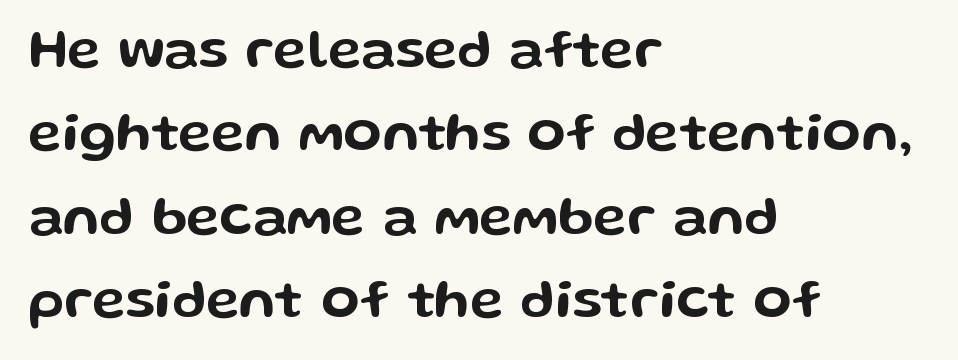
The image shows 56 px wide sans-serif type, upright; set left-aligned, normal line spacing (1.49x), normal letter spacing, not underlined; low stroke contrast and a medium x-height.
